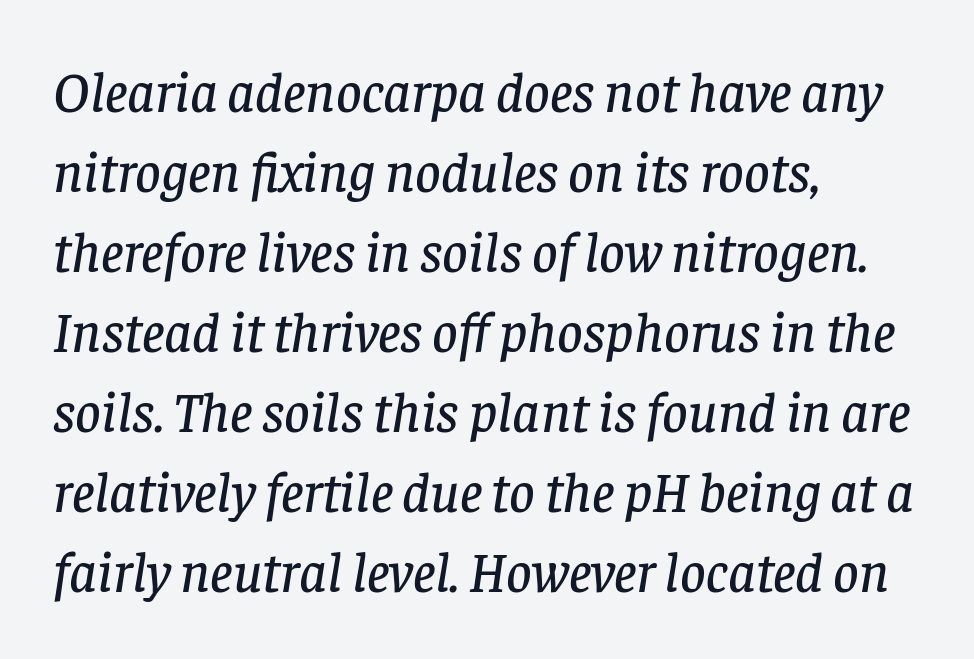
{"serif": "yes", "italic": "yes", "lean": "right", "slant_degrees": 8, "width": "normal", "stroke_contrast": "low", "x_height": "large", "monospaced": "no", "underline": "no", "align": "left", "line_spacing": "normal", "line_spacing_ratio": 1.43, "letter_spacing": "normal", "letter_spacing_em": 0.0, "glyph_px": 56}
